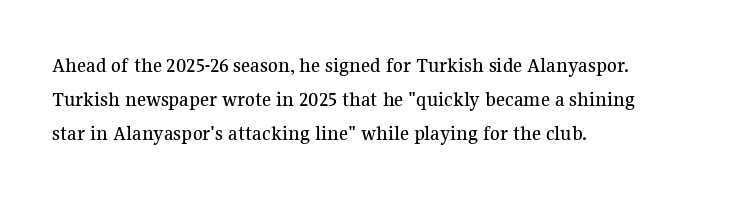
The image shows 22 px text type, upright; set left-aligned, normal line spacing (1.55x), normal letter spacing, not underlined.
